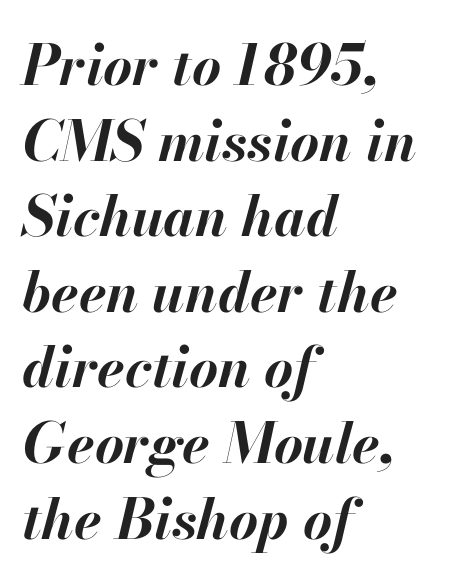
The image shows 56 px bold type, italic (leaning right); set left-aligned, normal line spacing (1.35x), normal letter spacing, not underlined; high stroke contrast and a small x-height.
